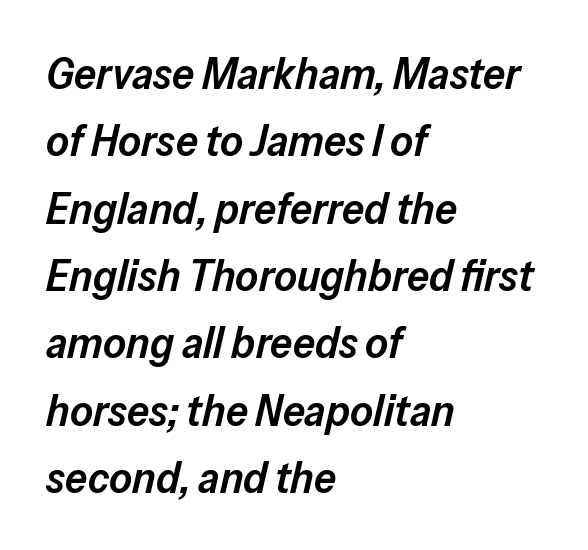
The image shows 44 px semibold type, italic (leaning right); set left-aligned, normal line spacing (1.53x), normal letter spacing, not underlined; low stroke contrast and a medium x-height.
